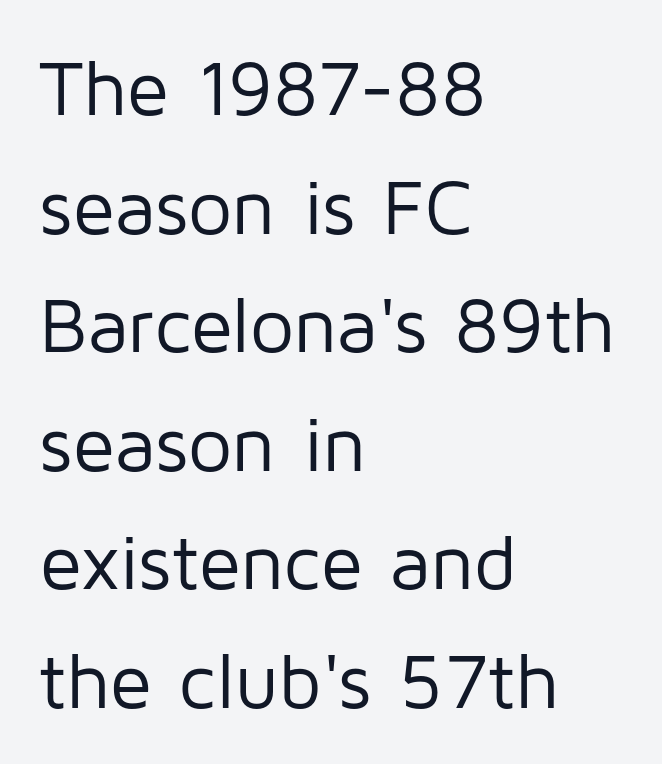
{"serif": "no", "italic": "no", "bold": "no", "weight": "regular", "width": "normal", "stroke_contrast": "low", "x_height": "medium", "monospaced": "no", "underline": "no", "align": "left", "line_spacing": "normal", "line_spacing_ratio": 1.52, "letter_spacing": "normal", "letter_spacing_em": 0.0, "glyph_px": 78}
